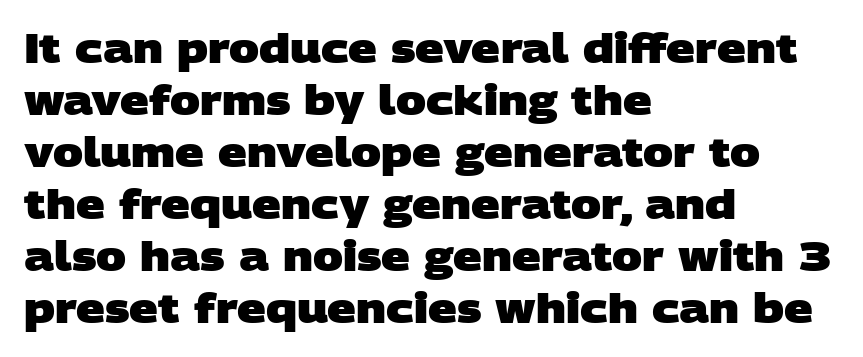
What stands out about the letter spacing? Nothing — it is the standard amount. The string is rendered with underlining switched off. These lines carry a lot of weight — the face is fully bold. A typesetter would call this leading conventional body-copy spacing. Which margin do the lines hug? The left one — the right edge is uneven.
